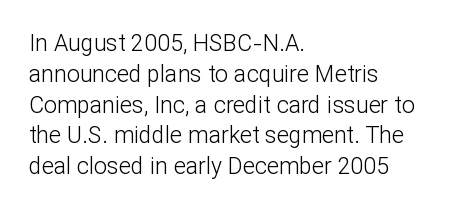
{"italic": "no", "bold": "no", "underline": "no", "align": "left", "line_spacing": "normal", "line_spacing_ratio": 1.34, "letter_spacing": "normal", "letter_spacing_em": 0.0, "glyph_px": 23}
